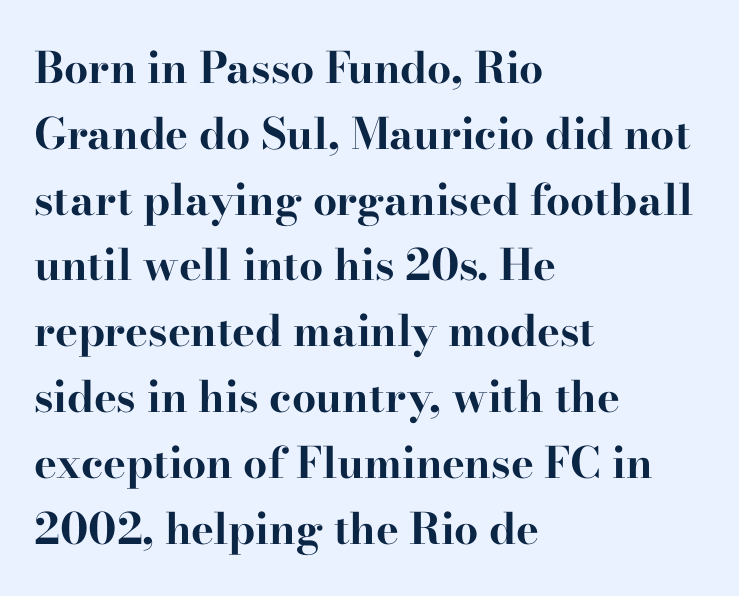
{"serif": "yes", "italic": "no", "bold": "yes", "weight": "bold", "width": "wide", "stroke_contrast": "high", "x_height": "small", "monospaced": "no", "underline": "no", "align": "left", "line_spacing": "normal", "line_spacing_ratio": 1.53, "letter_spacing": "normal", "letter_spacing_em": 0.0, "glyph_px": 43}
